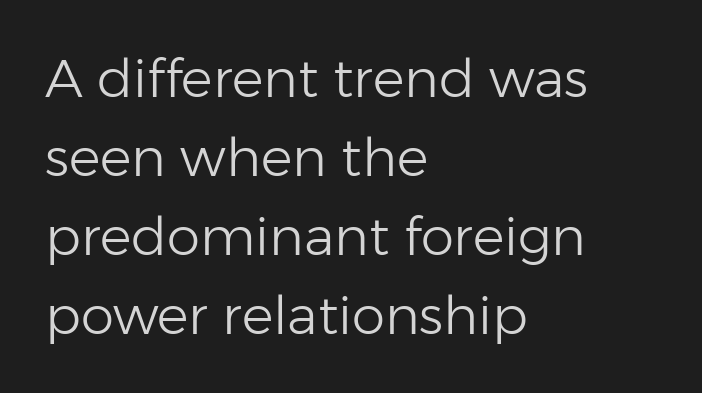
The image shows 53 px light sans-serif type, upright; set left-aligned, normal line spacing (1.49x), normal letter spacing, not underlined; low stroke contrast and a medium x-height.
